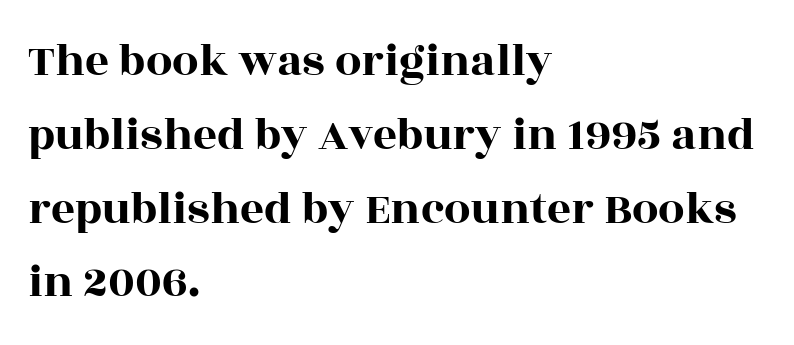
The image shows 47 px wide serif type, upright; set left-aligned, normal line spacing (1.57x), normal letter spacing, not underlined; a large x-height.
